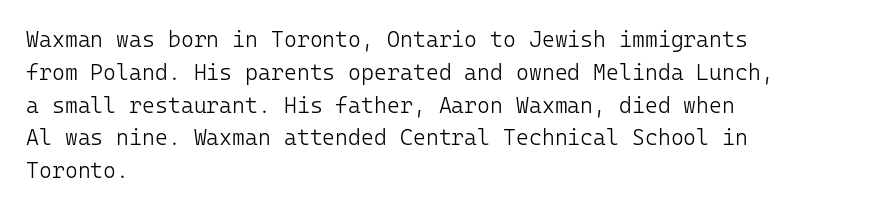
{"italic": "no", "bold": "no", "underline": "no", "align": "left", "line_spacing": "normal", "line_spacing_ratio": 1.49, "letter_spacing": "normal", "letter_spacing_em": 0.0, "glyph_px": 22}
